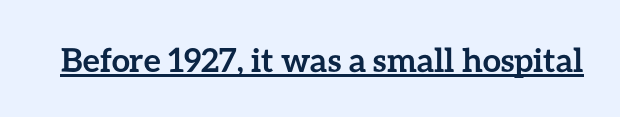
Letter spacing: default. Quick note: not italic, upright. Looks like regular typesetting: each glyph gets only the width it needs. You can see a thin bar hugging the bottom of the glyphs. These words are printed bold, with thick strokes throughout.
